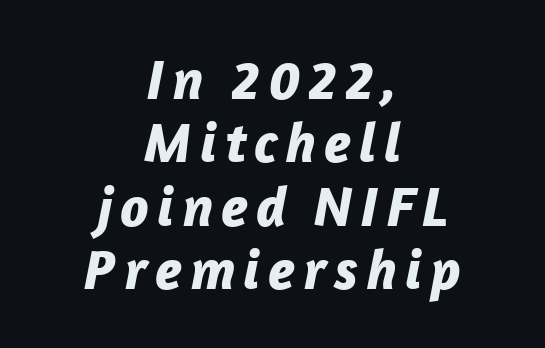
The image shows 57 px bold type, italic (leaning right); set centered, tight line spacing (1.11x), not underlined; low stroke contrast and a medium x-height.
